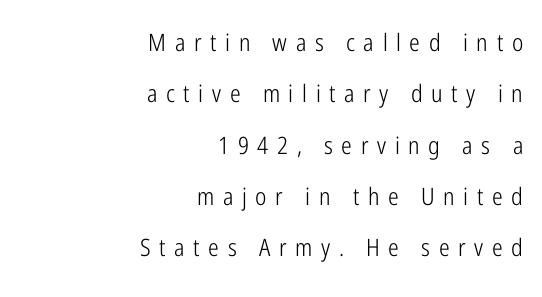
The specimen omits any rule beneath the text block's lines. Loosely led — the rows are spread out. Letter spacing: wide. Is the block centered? No — it sits flush against the right margin.
